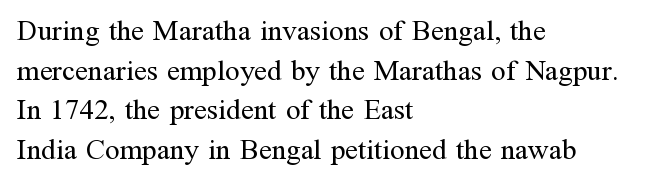
{"serif": "yes", "italic": "no", "bold": "no", "weight": "regular", "width": "normal", "stroke_contrast": "medium", "x_height": "medium", "monospaced": "no", "underline": "no", "align": "left", "line_spacing": "normal", "line_spacing_ratio": 1.37, "letter_spacing": "normal", "letter_spacing_em": 0.0, "glyph_px": 29}
